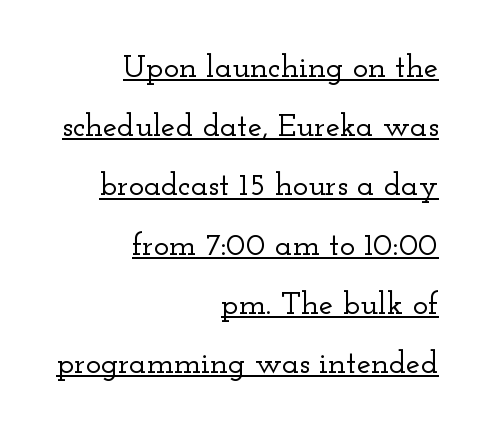
Q: Is the text italic (slanted)? A: No, it is upright.
Q: Is the typeface a serif or a sans-serif typeface? A: Serif.
Q: Is the text underlined? A: Yes.
Q: How is the paragraph aligned? A: Right-aligned.
Q: Is the spacing between letters normal or unusually wide? A: Normal.
Q: Width (condensed, normal, or wide)? A: Wide.
Q: Stroke contrast? A: Low.
Q: x-height? A: Small.
Q: Monospaced? A: No.
